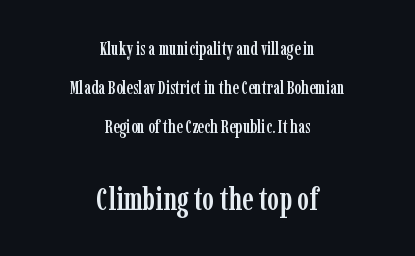
{"serif": "yes", "italic": "no", "width": "condensed", "stroke_contrast": "low", "x_height": "medium", "monospaced": "no", "underline": "no", "align": "center", "line_spacing": "loose", "line_spacing_ratio": 2.16, "letter_spacing": "normal", "letter_spacing_em": 0.0, "larger_block": "second", "size_ratio": 1.78, "glyph_px": 32}
